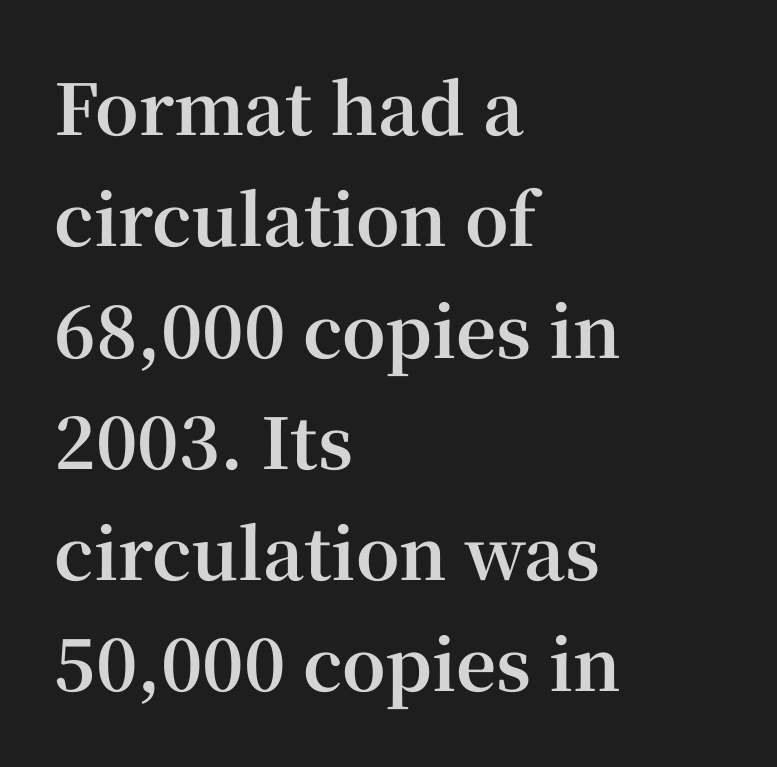
Q: Is the text bold? A: Yes.
Q: Is the text italic (slanted)? A: No, it is upright.
Q: Is the typeface a serif or a sans-serif typeface? A: Serif.
Q: Is the text underlined? A: No.
Q: How is the paragraph aligned? A: Left-aligned.
Q: Is the spacing between letters normal or unusually wide? A: Normal.
Q: Is the spacing between lines tight, normal or loose? A: Normal.
Q: Width (condensed, normal, or wide)? A: Normal.
Q: Stroke contrast? A: High.
Q: x-height? A: Medium.
Q: Monospaced? A: No.
